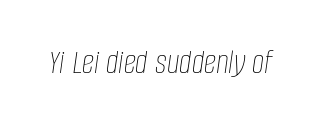
{"italic": "yes", "lean": "right", "slant_degrees": 8, "bold": "no", "weight": "thin", "width": "condensed", "stroke_contrast": "low", "x_height": "large", "monospaced": "no", "underline": "no", "letter_spacing": "normal", "letter_spacing_em": 0.0, "glyph_px": 35}
